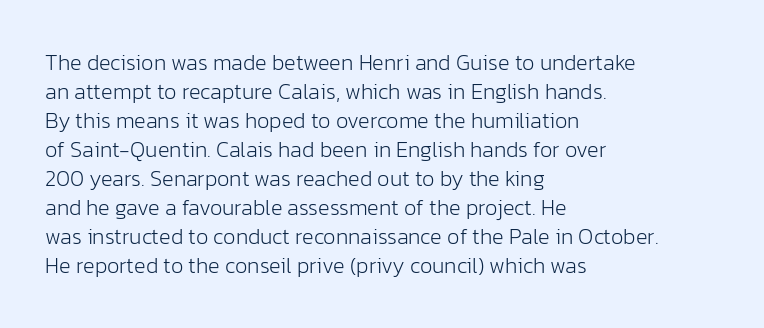
{"italic": "no", "bold": "no", "underline": "no", "align": "left", "line_spacing": "normal", "line_spacing_ratio": 1.32, "letter_spacing": "normal", "letter_spacing_em": 0.0, "glyph_px": 22}
